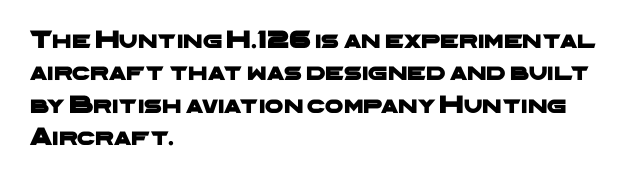
{"underline": "no", "align": "left", "line_spacing": "normal", "line_spacing_ratio": 1.25, "letter_spacing": "normal", "letter_spacing_em": 0.0, "glyph_px": 26}
